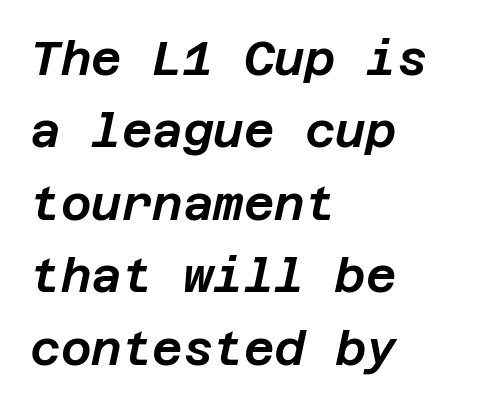
The glyphs look as if they've been sheared to an angle. Line starts are locked; line ends wander. Plain, unruled lines of type. Does the leading feel generous? No, just average.
